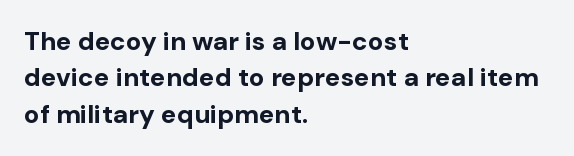
The image shows 26 px bold type, upright; set left-aligned, normal line spacing (1.4x), normal letter spacing, not underlined.
